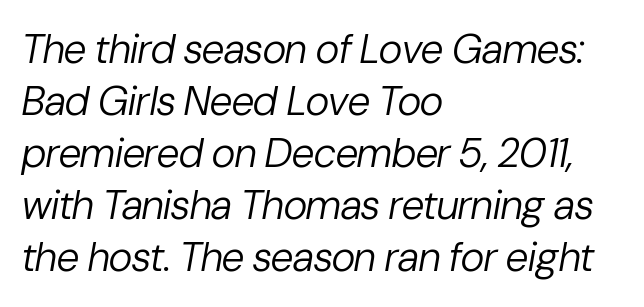
{"italic": "yes", "lean": "right", "slant_degrees": 10, "bold": "no", "weight": "regular", "width": "normal", "stroke_contrast": "low", "x_height": "medium", "monospaced": "no", "underline": "no", "align": "left", "line_spacing": "normal", "line_spacing_ratio": 1.27, "letter_spacing": "normal", "letter_spacing_em": 0.0, "glyph_px": 41}
